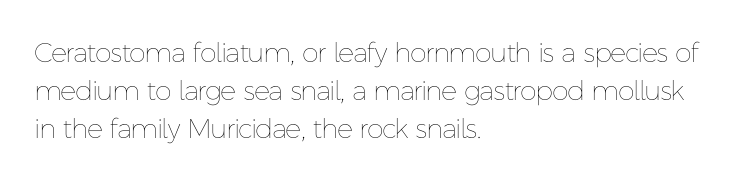
The image shows 27 px text type, upright; set left-aligned, normal line spacing (1.4x), normal letter spacing, not underlined.
